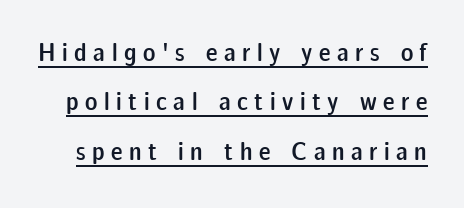
A continuous stroke trails under the words, as in a hyperlink. The face used here is a semibold: visibly heavier than regular, lighter than bold. The tracking reads as deliberately expanded to a designer's eye. Italic: no, the glyphs are upright roman.
